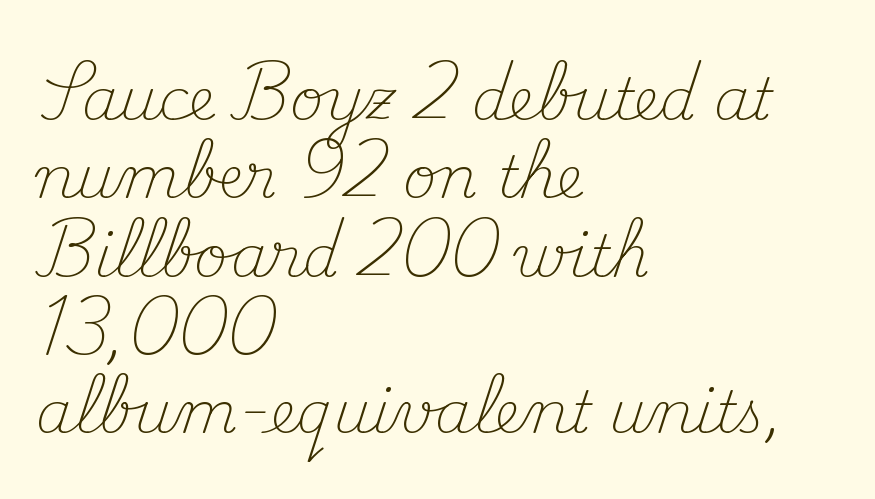
{"serif": "yes", "bold": "no", "weight": "light", "width": "normal", "stroke_contrast": "medium", "x_height": "small", "monospaced": "no", "underline": "no", "align": "left", "line_spacing": "normal", "line_spacing_ratio": 1.35, "letter_spacing": "normal", "letter_spacing_em": 0.0, "glyph_px": 58}
